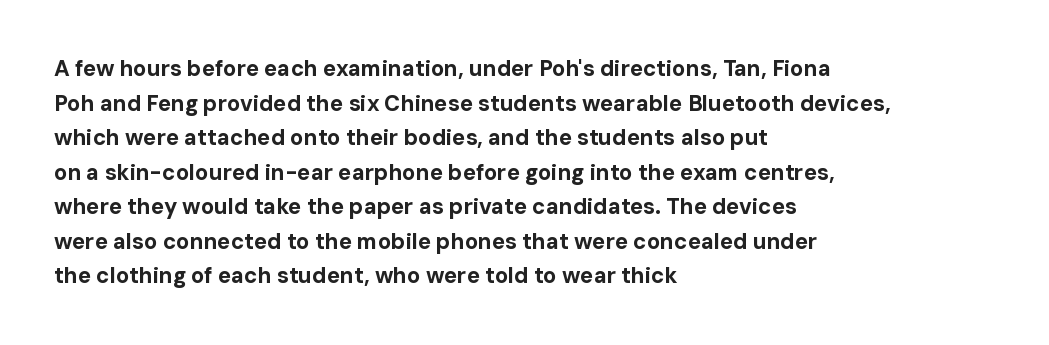
The image shows 22 px bold type, upright; set left-aligned, normal line spacing (1.57x), normal letter spacing, not underlined.
